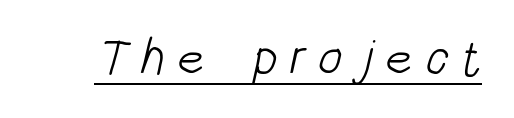
The image shows 51 px light, condensed sans-serif type; set unusually wide letter spacing (+0.23 em), underlined; low stroke contrast and a large x-height.
